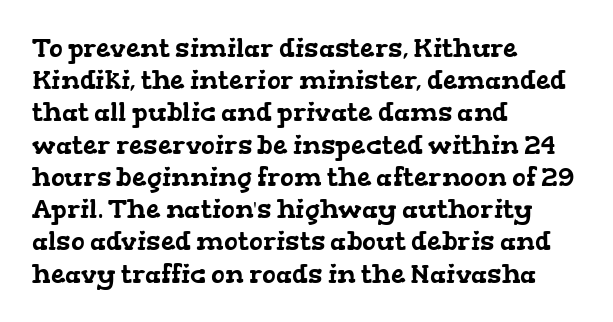
{"underline": "no", "align": "left", "line_spacing_ratio": 1.24, "letter_spacing": "normal", "letter_spacing_em": 0.0, "glyph_px": 26}
